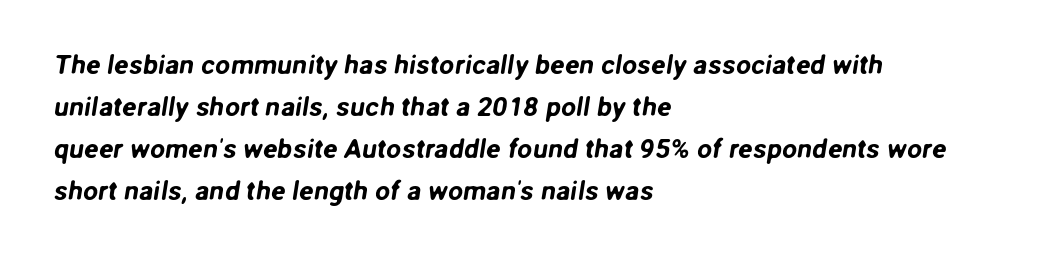
Words float on clear page, feet unadorned. The block of text has a typical density, with ordinary space between rows. You could call the tracking neutral — neither tight nor loose. Teacher's note: observe the even left margin — that is flush-left alignment.
